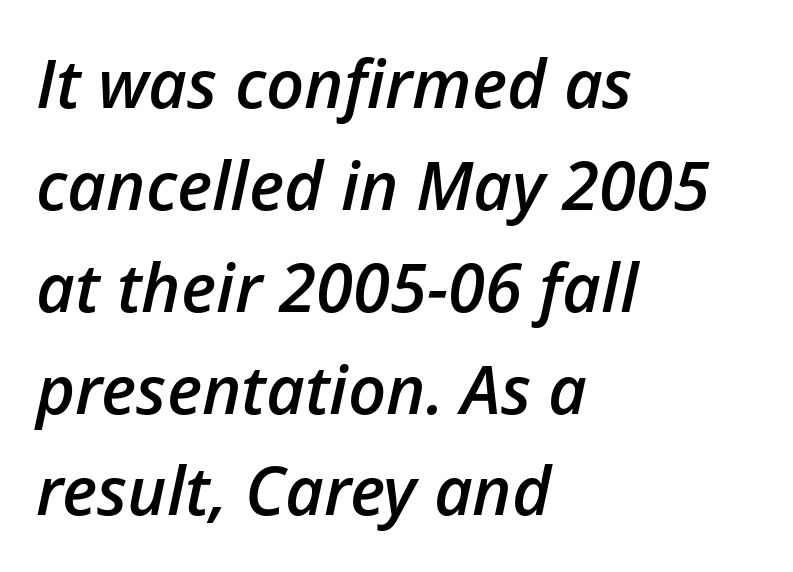
The image shows 67 px semibold type, italic (leaning right); set left-aligned, normal line spacing (1.52x), normal letter spacing, not underlined; low stroke contrast and a medium x-height.
